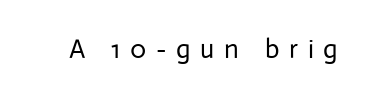
{"italic": "no", "bold": "no", "underline": "no", "letter_spacing": "wide", "letter_spacing_em": 0.36, "glyph_px": 27}
